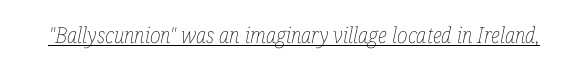
Underlining? Definitely there. When letters slant like this, we call the style italic. Words appear dense and cohesive because spacing is normal. Letters have the restrained weight of plain body copy at most.
